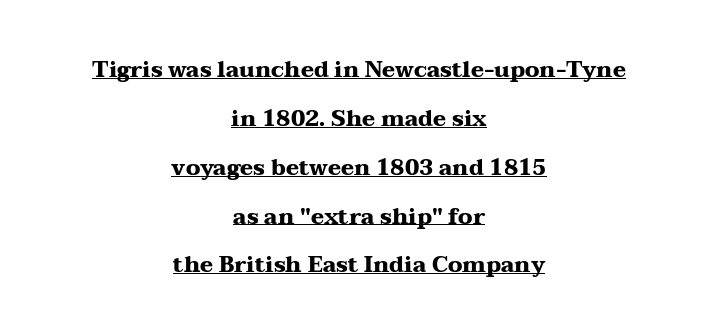
{"italic": "no", "bold": "yes", "underline": "yes", "align": "center", "line_spacing": "loose", "line_spacing_ratio": 2.22, "letter_spacing": "normal", "letter_spacing_em": 0.0, "glyph_px": 22}
